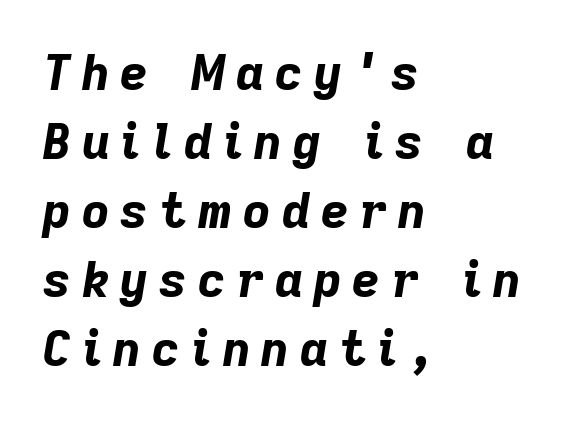
The image shows 48 px bold type, italic (leaning right); set left-aligned, normal line spacing (1.44x), unusually wide letter spacing (+0.23 em), not underlined; low stroke contrast and a medium x-height.
